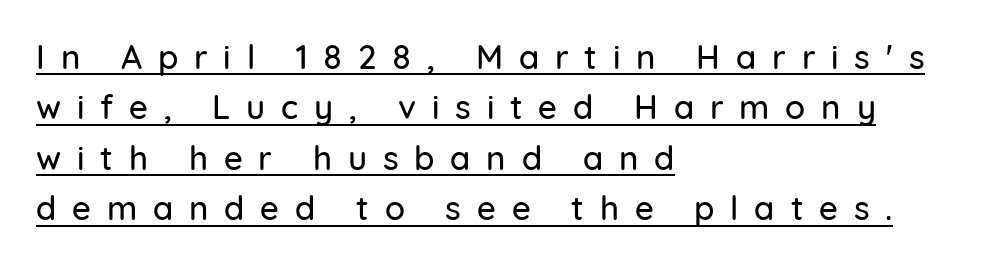
This is sans-serif lettering, the kind often seen on screens and signage. This is underlined copy, the kind a proofreader might mark for attention. Baseline-to-baseline distance is the conventional proportion of letter height. Reading down the block, your eye returns to a fixed left position each line.
